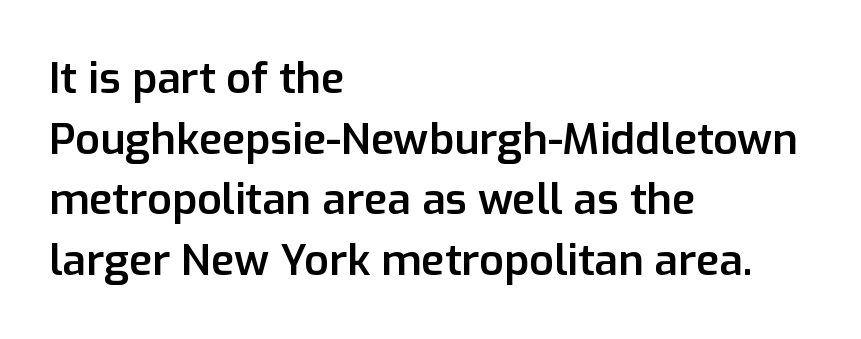
Q: Is the text bold? A: Semi-bold.
Q: Is the text italic (slanted)? A: No, it is upright.
Q: Is the typeface a serif or a sans-serif typeface? A: Sans-serif.
Q: Is the text underlined? A: No.
Q: How is the paragraph aligned? A: Left-aligned.
Q: Is the spacing between letters normal or unusually wide? A: Normal.
Q: Is the spacing between lines tight, normal or loose? A: Normal.
Q: Width (condensed, normal, or wide)? A: Normal.
Q: Stroke contrast? A: Low.
Q: x-height? A: Medium.
Q: Monospaced? A: No.
